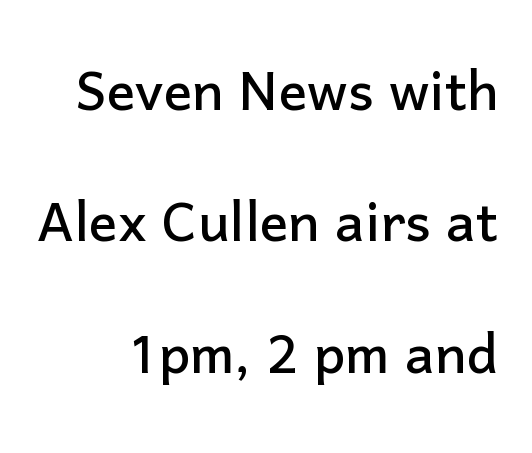
{"serif": "no", "italic": "no", "width": "normal", "stroke_contrast": "low", "x_height": "medium", "monospaced": "no", "underline": "no", "align": "right", "line_spacing_ratio": 1.85, "letter_spacing": "normal", "letter_spacing_em": 0.0, "glyph_px": 71}
